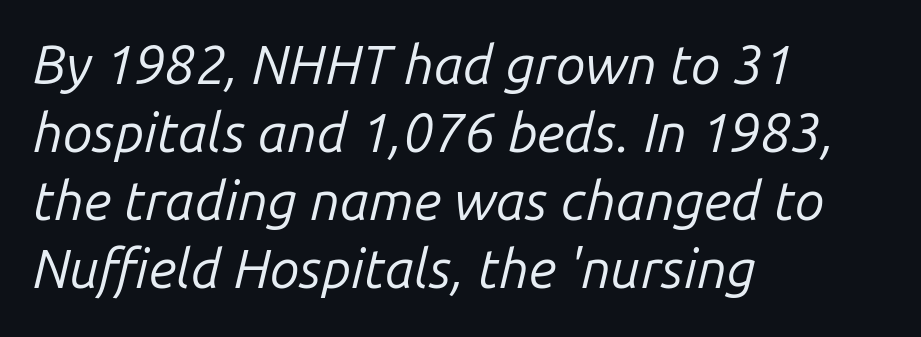
{"italic": "yes", "lean": "right", "slant_degrees": 14, "bold": "no", "weight": "regular", "width": "normal", "stroke_contrast": "low", "x_height": "medium", "monospaced": "no", "underline": "no", "align": "left", "line_spacing": "normal", "line_spacing_ratio": 1.26, "letter_spacing": "normal", "letter_spacing_em": 0.0, "glyph_px": 54}
